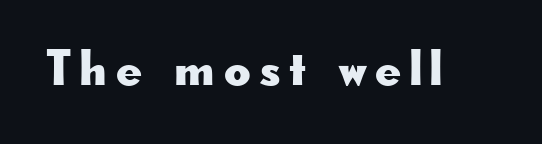
{"serif": "no", "italic": "no", "width": "wide", "stroke_contrast": "low", "x_height": "small", "monospaced": "no", "underline": "no", "glyph_px": 51}
